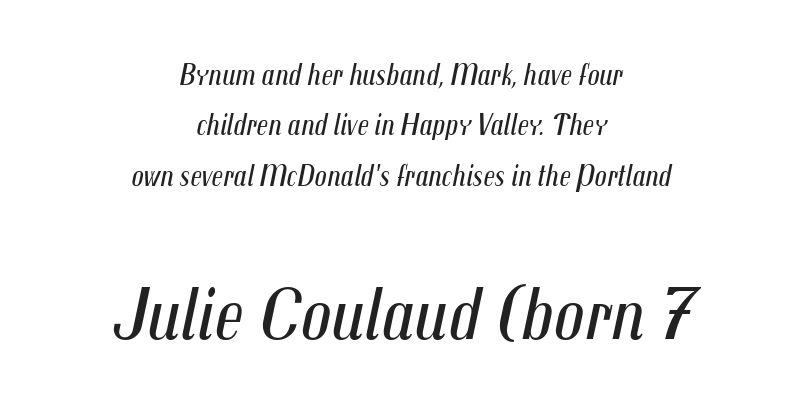
Here the second block reads like a headline and the first like body copy. Slanted lettering throughout. Rule under the text: the space is simply empty. Short note: letters normally spaced. Neither beginnings nor endings align; midpoints do.
